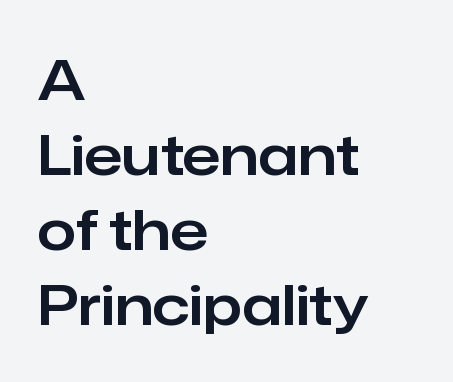
The image shows 56 px sans-serif type, upright; set left-aligned, normal line spacing (1.34x), normal letter spacing, not underlined; low stroke contrast and a medium x-height.
